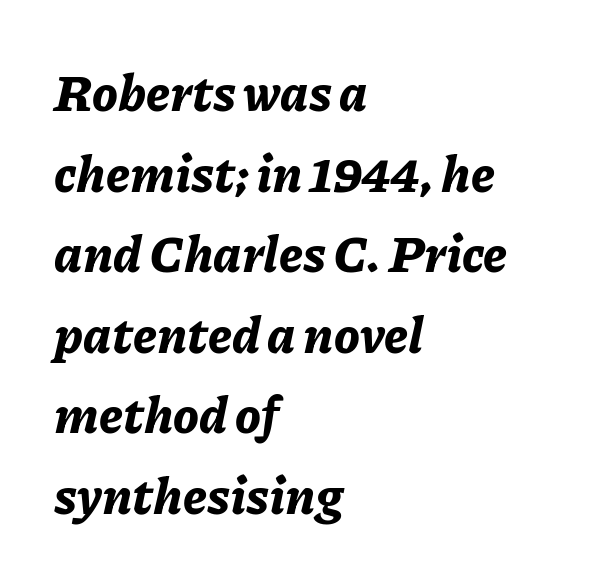
Q: Is the text bold? A: Yes.
Q: Is the text italic (slanted)? A: Yes, it leans right by about 11 degrees.
Q: Is the text underlined? A: No.
Q: How is the paragraph aligned? A: Left-aligned.
Q: Is the spacing between letters normal or unusually wide? A: Normal.
Q: Is the spacing between lines tight, normal or loose? A: Normal.
Q: Width (condensed, normal, or wide)? A: Normal.
Q: Stroke contrast? A: Low.
Q: x-height? A: Medium.
Q: Monospaced? A: No.
